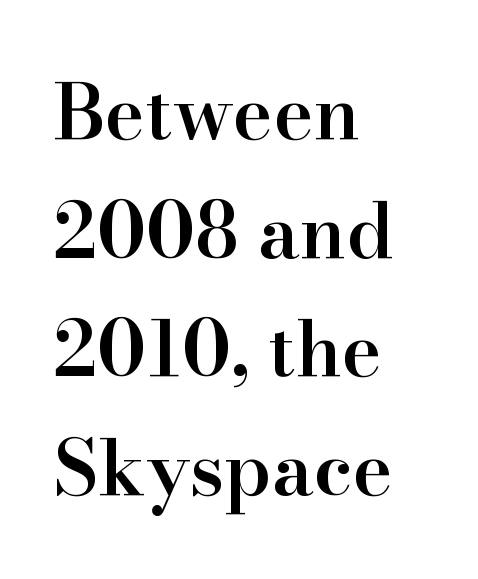
The image shows 76 px semibold serif type, upright; set left-aligned, normal line spacing (1.56x), normal letter spacing, not underlined; high stroke contrast and a small x-height.
